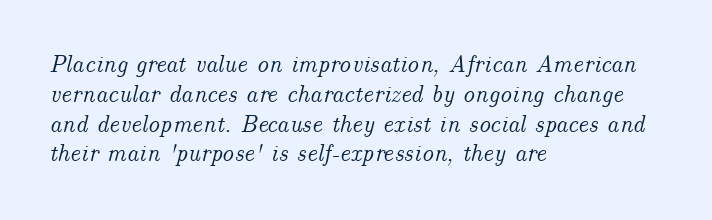
Q: Is the text italic (slanted)? A: Yes, it leans right by about 14 degrees.
Q: Is the text underlined? A: No.
Q: How is the paragraph aligned? A: Left-aligned.
Q: Is the spacing between letters normal or unusually wide? A: Normal.
